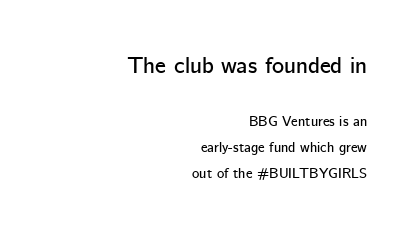
{"italic": "no", "underline": "no", "align": "right", "line_spacing_ratio": 1.85, "letter_spacing": "normal", "letter_spacing_em": 0.0, "larger_block": "first", "size_ratio": 1.64, "glyph_px": 23}
